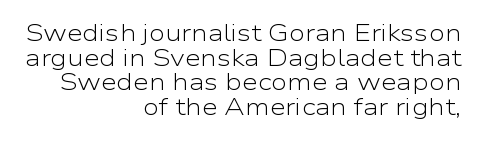
Q: Is the text bold? A: No.
Q: Is the text italic (slanted)? A: No, it is upright.
Q: Is the text underlined? A: No.
Q: How is the paragraph aligned? A: Right-aligned.
Q: Is the spacing between letters normal or unusually wide? A: Normal.
Q: Is the spacing between lines tight, normal or loose? A: Tight.
